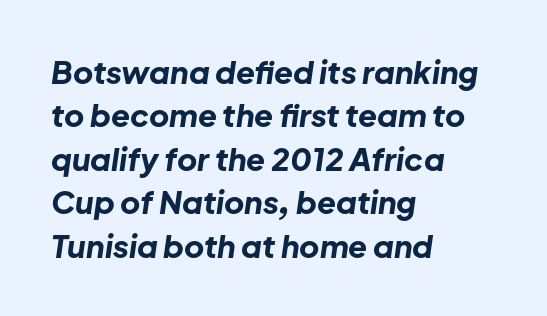
{"italic": "yes", "lean": "right", "slant_degrees": 8, "bold": "yes", "weight": "bold", "width": "normal", "stroke_contrast": "low", "x_height": "medium", "monospaced": "no", "underline": "no", "align": "left", "line_spacing": "normal", "line_spacing_ratio": 1.4, "letter_spacing": "normal", "letter_spacing_em": 0.0, "glyph_px": 31}
